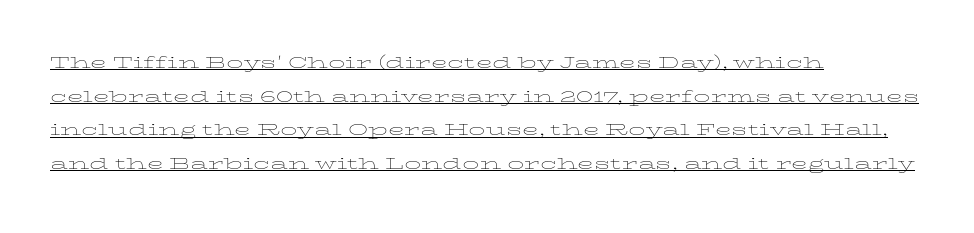
The image shows 22 px text type, upright; set left-aligned, normal line spacing (1.53x), normal letter spacing, underlined.
